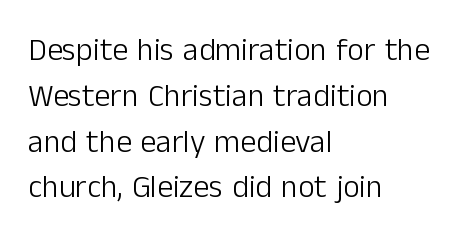
The image shows 32 px light sans-serif type, upright; set left-aligned, normal line spacing (1.43x), normal letter spacing, not underlined; low stroke contrast and a medium x-height.
